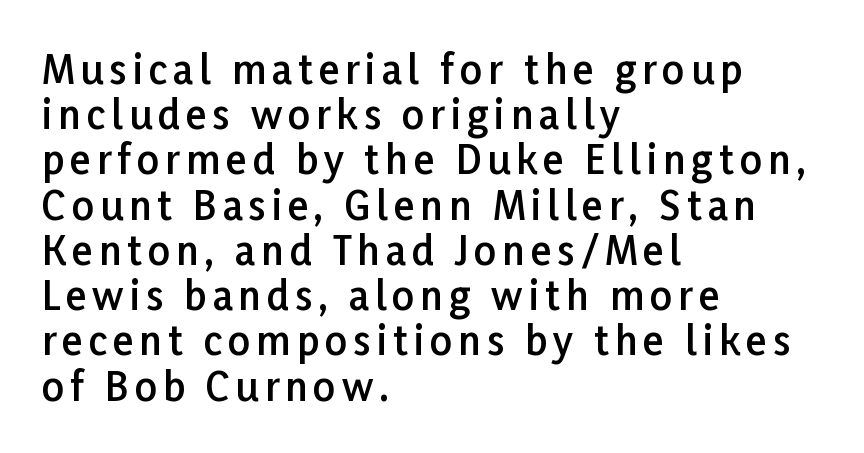
{"serif": "no", "italic": "no", "bold": "semi", "weight": "semibold", "width": "normal", "stroke_contrast": "low", "x_height": "medium", "monospaced": "no", "underline": "no", "align": "left", "line_spacing_ratio": 1.16, "glyph_px": 39}
